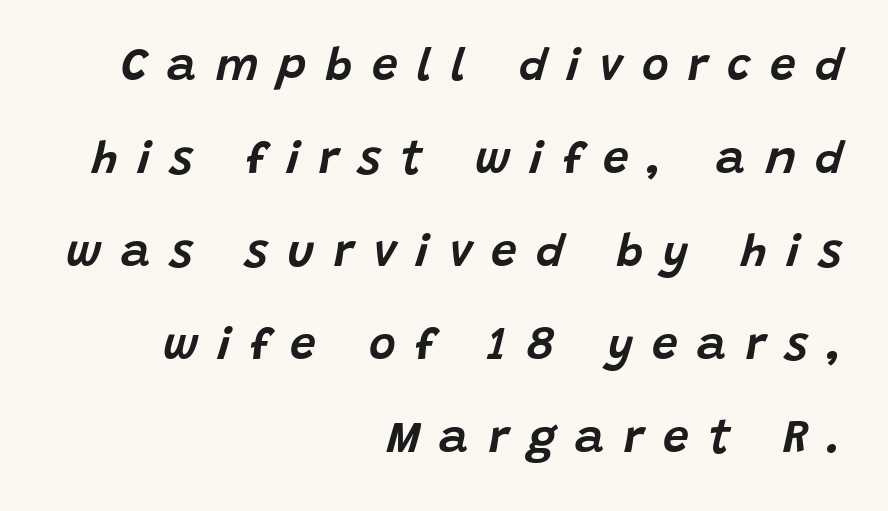
Plain, unruled lines of type. Each letter keeps its own natural width here, so spacing adapts to shape. Is the type slanted? Yes — the strokes lean at a clear angle. The passage shown has open, widely tracked lettering throughout.
